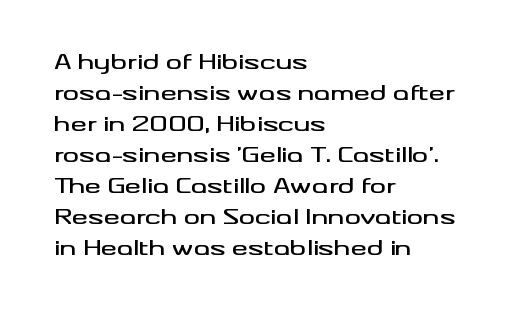
The image shows 20 px text type, upright; set left-aligned, normal line spacing (1.55x), normal letter spacing, not underlined.
